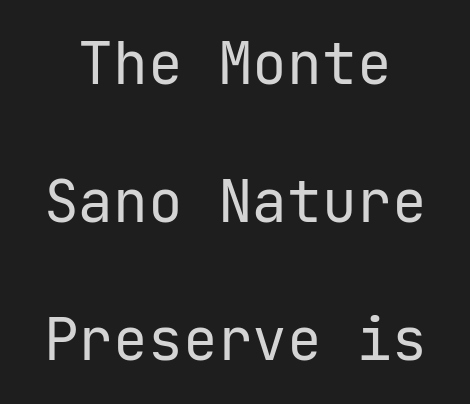
{"serif": "no", "italic": "no", "bold": "no", "weight": "regular", "width": "normal", "stroke_contrast": "low", "x_height": "medium", "monospaced": "yes", "underline": "no", "line_spacing": "loose", "line_spacing_ratio": 2.38, "letter_spacing": "normal", "letter_spacing_em": 0.0, "glyph_px": 58}
